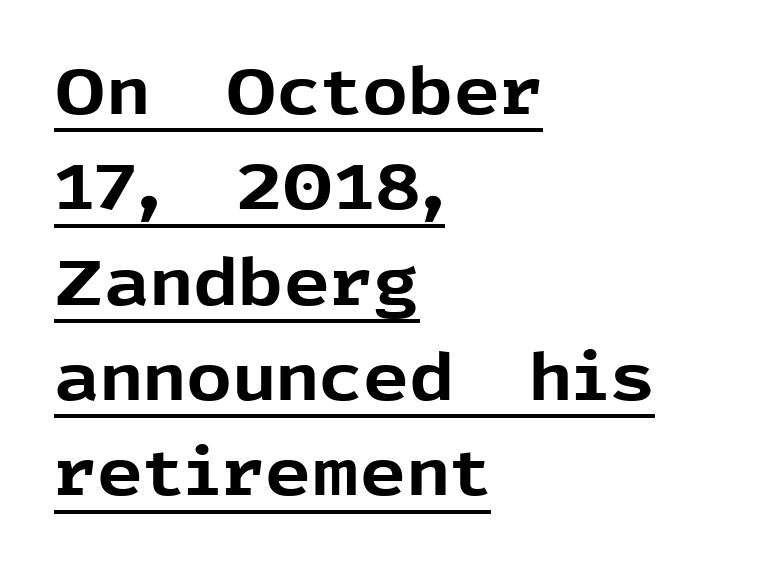
The image shows 64 px bold sans-serif type, upright; set left-aligned, normal line spacing (1.49x), normal letter spacing, underlined; a medium x-height.
